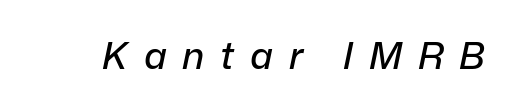
Q: Is the text italic (slanted)? A: Yes, it leans right by about 12 degrees.
Q: Is the text underlined? A: No.
Q: Is the spacing between letters normal or unusually wide? A: Unusually wide.
Q: Width (condensed, normal, or wide)? A: Normal.
Q: Stroke contrast? A: Low.
Q: x-height? A: Medium.
Q: Monospaced? A: No.
